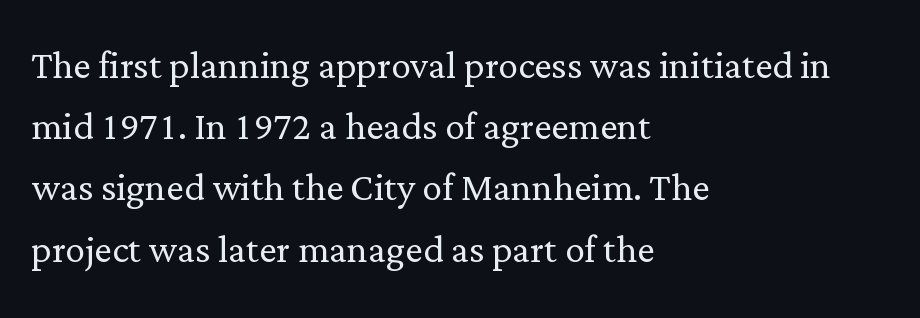
The image shows 49 px light serif type, upright; set left-aligned, normal line spacing (1.25x), normal letter spacing, not underlined; low stroke contrast and a medium x-height.
